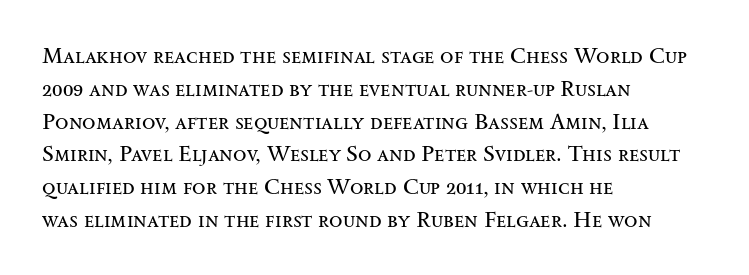
{"italic": "no", "bold": "no", "underline": "no", "align": "left", "line_spacing": "normal", "line_spacing_ratio": 1.49, "letter_spacing": "normal", "letter_spacing_em": 0.0, "glyph_px": 22}
